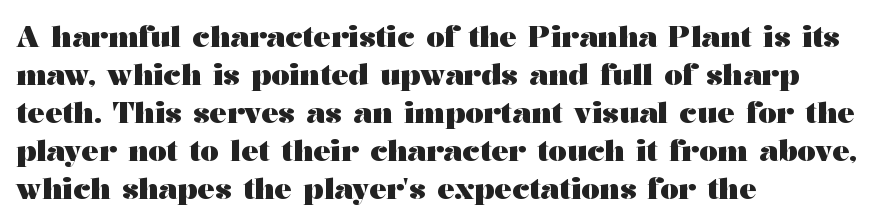
{"serif": "yes", "italic": "no", "bold": "yes", "weight": "heavy", "width": "wide", "stroke_contrast": "medium", "x_height": "medium", "monospaced": "no", "underline": "no", "align": "left", "line_spacing": "normal", "line_spacing_ratio": 1.31, "letter_spacing": "normal", "letter_spacing_em": 0.0, "glyph_px": 29}
